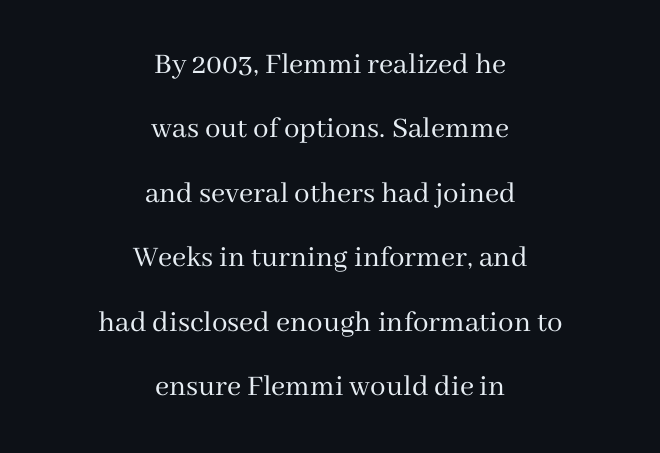
The image shows 31 px regular-weight serif type, upright; set centered, loose line spacing (2.08x), normal letter spacing, not underlined; medium stroke contrast and a medium x-height.
